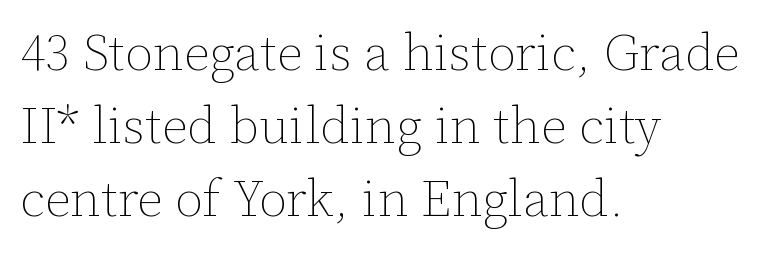
Q: Is the text bold? A: No.
Q: Is the text italic (slanted)? A: No, it is upright.
Q: Is the text underlined? A: No.
Q: How is the paragraph aligned? A: Left-aligned.
Q: Is the spacing between letters normal or unusually wide? A: Normal.
Q: Is the spacing between lines tight, normal or loose? A: Normal.
Q: Width (condensed, normal, or wide)? A: Normal.
Q: Stroke contrast? A: Low.
Q: x-height? A: Medium.
Q: Monospaced? A: No.
